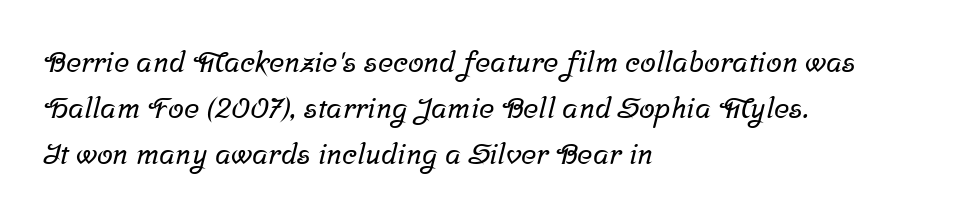
Letter spacing: default. Clear beneath every line of the passage. Students, observe: this is what conventionally led text looks like. These lines are rendered in a variable-pitch font.
